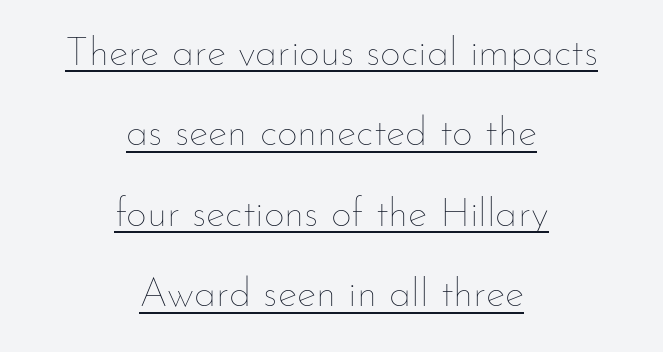
A continuous stroke trails under the words, as in a hyperlink. This block would shrink considerably if given ordinary leading; it's expanded now. The type sits square on the baseline with zero lean. Here the designer chose a conventional face with non-uniform glyph widths. This sample is center-justified, so both line endings float freely.
